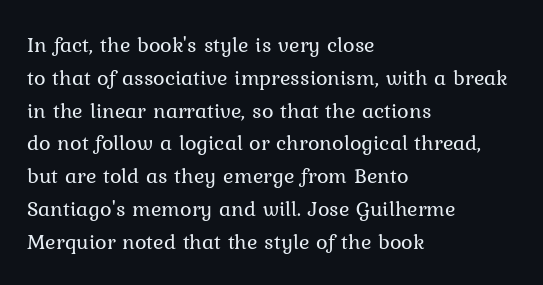
{"italic": "no", "bold": "no", "underline": "no", "align": "left", "line_spacing": "normal", "line_spacing_ratio": 1.49, "letter_spacing": "normal", "letter_spacing_em": 0.0, "glyph_px": 22}
